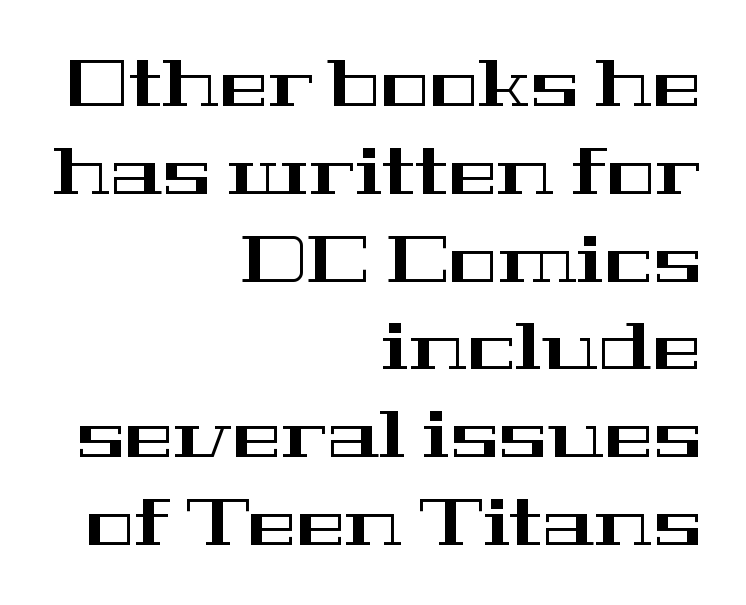
{"serif": "yes", "italic": "no", "width": "wide", "stroke_contrast": "high", "x_height": "medium", "monospaced": "no", "underline": "no", "align": "right", "line_spacing": "normal", "line_spacing_ratio": 1.33, "letter_spacing": "normal", "letter_spacing_em": 0.0, "glyph_px": 66}
